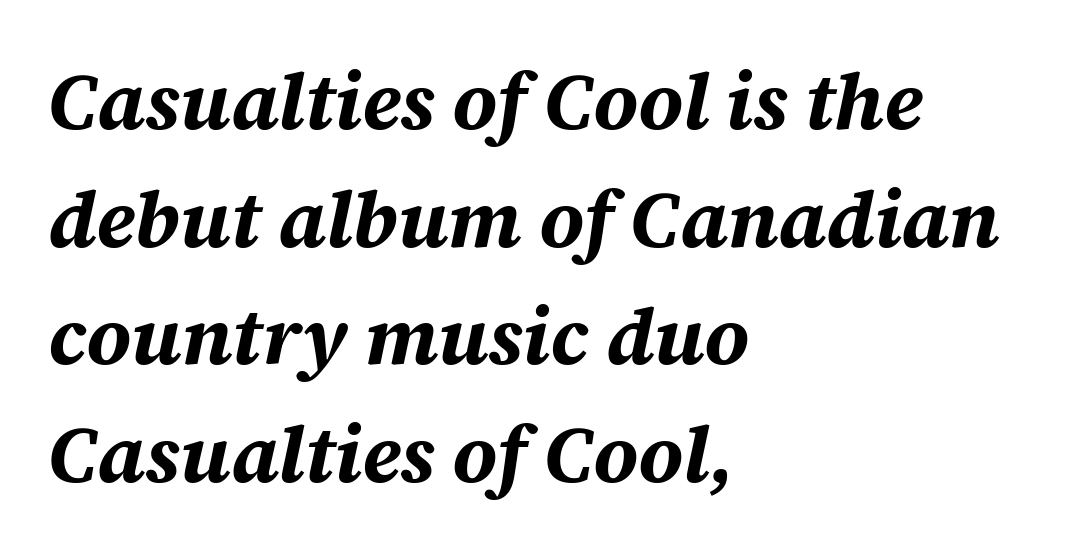
Q: Is the text bold? A: Yes.
Q: Is the text italic (slanted)? A: Yes, it leans right by about 12 degrees.
Q: Is the text underlined? A: No.
Q: How is the paragraph aligned? A: Left-aligned.
Q: Is the spacing between letters normal or unusually wide? A: Normal.
Q: Is the spacing between lines tight, normal or loose? A: Normal.
Q: Width (condensed, normal, or wide)? A: Normal.
Q: Stroke contrast? A: Medium.
Q: x-height? A: Large.
Q: Monospaced? A: No.
